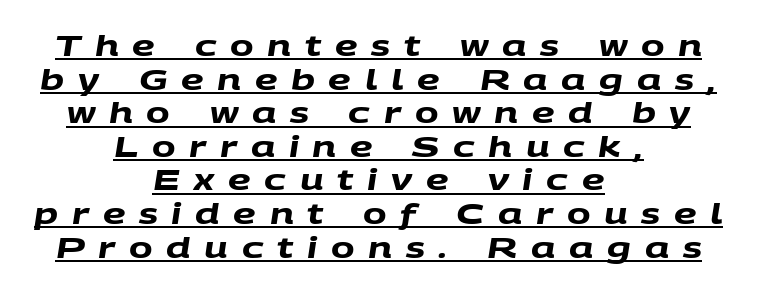
Q: Is the text bold? A: Yes.
Q: Is the typeface a serif or a sans-serif typeface? A: Sans-serif.
Q: Is the text underlined? A: Yes.
Q: How is the paragraph aligned? A: Centered.
Q: Is the spacing between letters normal or unusually wide? A: Unusually wide.
Q: Width (condensed, normal, or wide)? A: Wide.
Q: Stroke contrast? A: Medium.
Q: x-height? A: Large.
Q: Monospaced? A: No.
